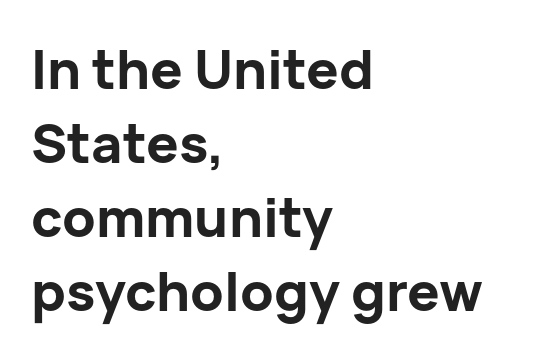
Look at the tracking — it's just the regular setting, nothing added. In CSS terms this would be text-align: left. Each letter's strokes conclude bluntly, with no projecting serifs. A normal amount of white space separates one row of letters from the next. Summary of weight: heavy, a full bold.
